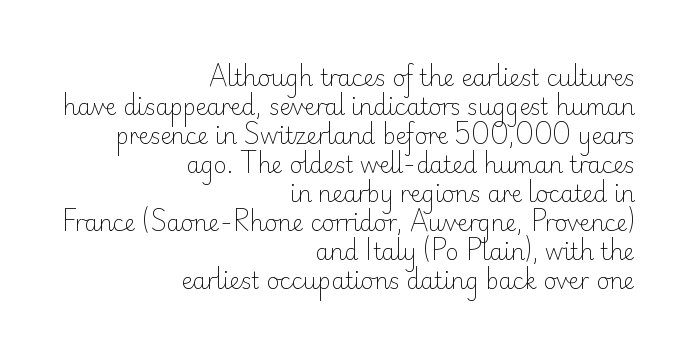
{"italic": "no", "bold": "no", "underline": "no", "align": "right", "line_spacing": "normal", "line_spacing_ratio": 1.32, "letter_spacing": "normal", "letter_spacing_em": 0.0, "glyph_px": 22}
